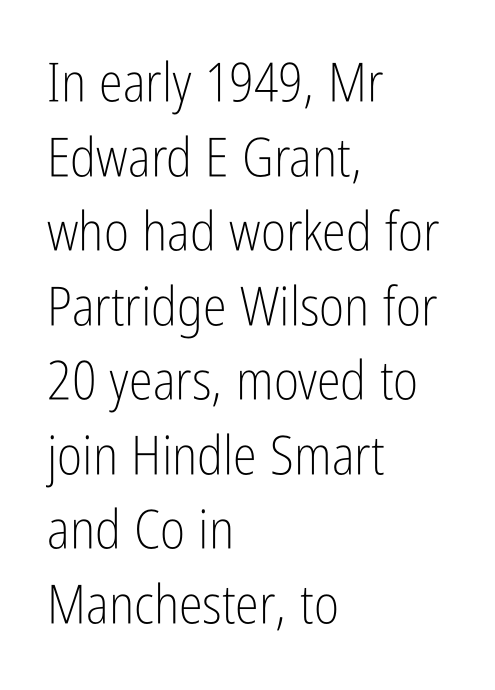
Q: Is the text bold? A: No.
Q: Is the text italic (slanted)? A: No, it is upright.
Q: Is the typeface a serif or a sans-serif typeface? A: Sans-serif.
Q: Is the text underlined? A: No.
Q: How is the paragraph aligned? A: Left-aligned.
Q: Is the spacing between letters normal or unusually wide? A: Normal.
Q: Is the spacing between lines tight, normal or loose? A: Normal.
Q: Width (condensed, normal, or wide)? A: Condensed.
Q: Stroke contrast? A: Low.
Q: x-height? A: Medium.
Q: Monospaced? A: No.
